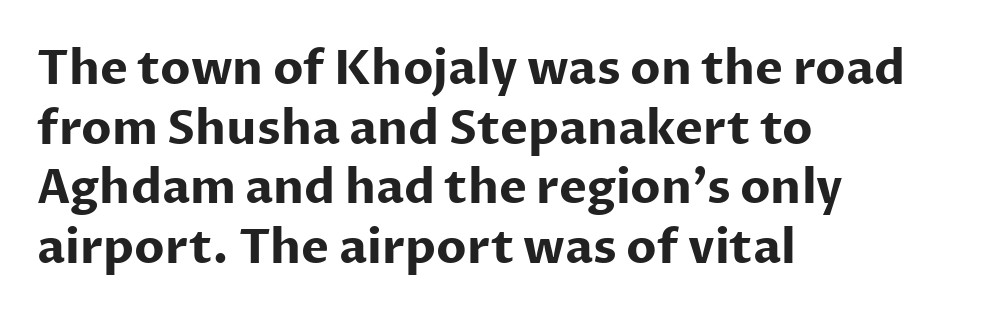
{"serif": "no", "italic": "no", "bold": "yes", "weight": "bold", "width": "normal", "stroke_contrast": "low", "x_height": "medium", "monospaced": "no", "underline": "no", "align": "left", "line_spacing": "normal", "line_spacing_ratio": 1.27, "letter_spacing": "normal", "letter_spacing_em": 0.0, "glyph_px": 47}
